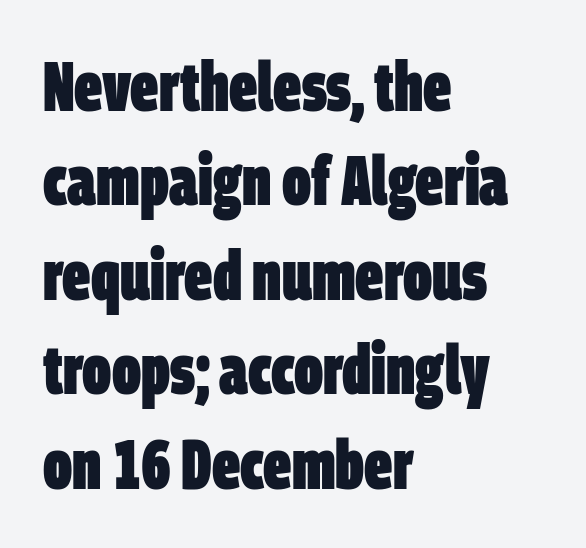
The image shows 70 px heavy, condensed sans-serif type; set left-aligned, normal line spacing (1.35x), normal letter spacing, not underlined; low stroke contrast and a large x-height.
